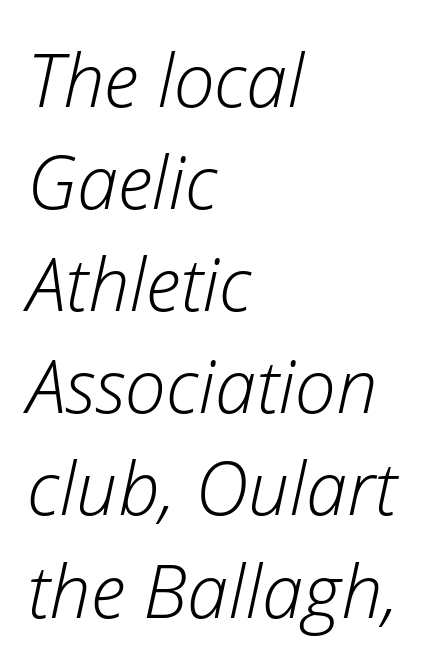
{"italic": "yes", "lean": "right", "slant_degrees": 12, "bold": "no", "weight": "light", "width": "normal", "stroke_contrast": "low", "x_height": "medium", "monospaced": "no", "underline": "no", "align": "left", "line_spacing": "normal", "line_spacing_ratio": 1.38, "letter_spacing": "normal", "letter_spacing_em": 0.0, "glyph_px": 74}
